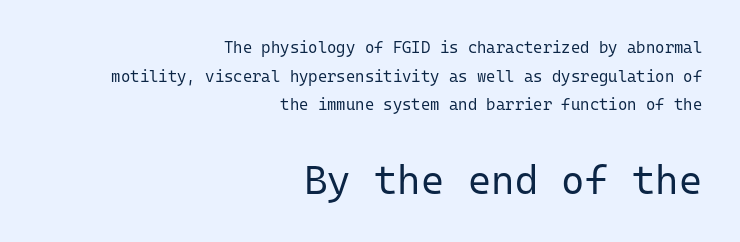
The image shows 40 px regular-weight sans-serif type, upright, monospaced; set right-aligned, line spacing 1.79x, normal letter spacing, not underlined; the second (bottom) block is 2.5x larger; low stroke contrast and a medium x-height.
